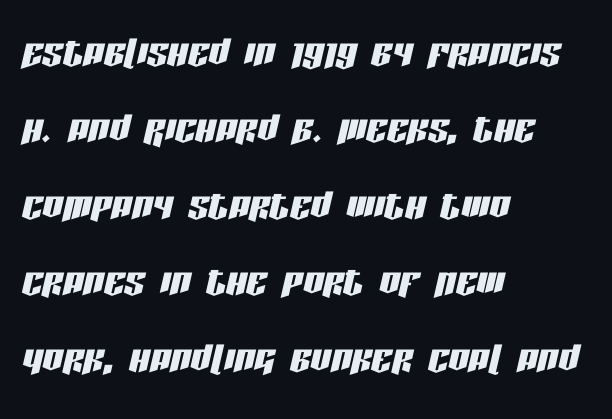
Q: Is the text italic (slanted)? A: Yes, it leans right by about 13 degrees.
Q: Is the text underlined? A: No.
Q: How is the paragraph aligned? A: Left-aligned.
Q: Is the spacing between letters normal or unusually wide? A: Normal.
Q: Is the spacing between lines tight, normal or loose? A: Normal.
Q: Width (condensed, normal, or wide)? A: Condensed.
Q: Stroke contrast? A: Low.
Q: x-height? A: Large.
Q: Monospaced? A: No.
